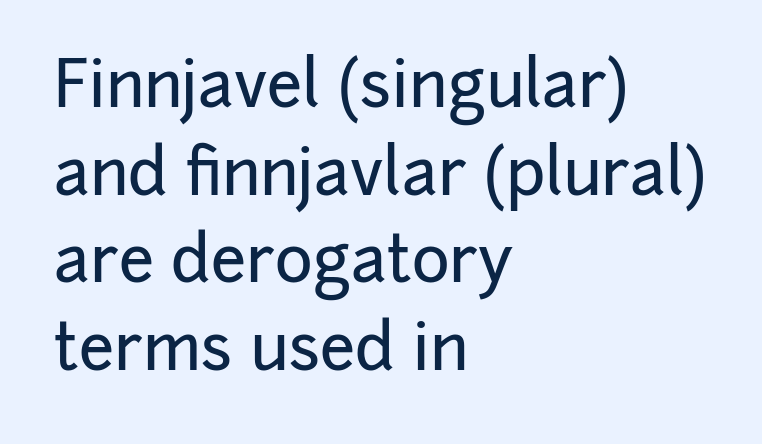
When letters stand straight like this, we call the style roman or upright. These lines are rendered in a variable-pitch font. Nobody touched the tracking dial on this one. Line starts are locked; line ends wander. Regarding leading, the lines here are spaced in the standard way.
